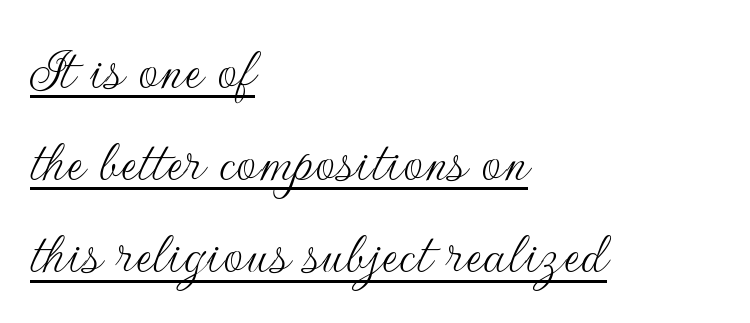
Vertical stems look standard width or narrower in stroke. Grotesque or geometric, the face here clearly has no serifs. Observe the ordinary spacing: letters are neighbours, not strangers. Leftover space on each line is placed entirely after the last word. Summary of vertical rhythm: regular, with standard interline spacing.
